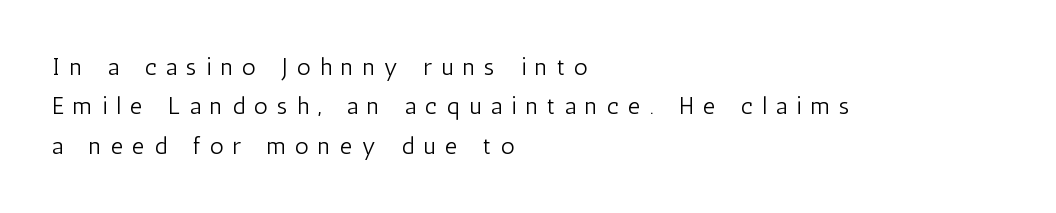
The image shows 24 px text type, upright; set left-aligned, normal line spacing (1.64x), unusually wide letter spacing (+0.39 em), not underlined.
